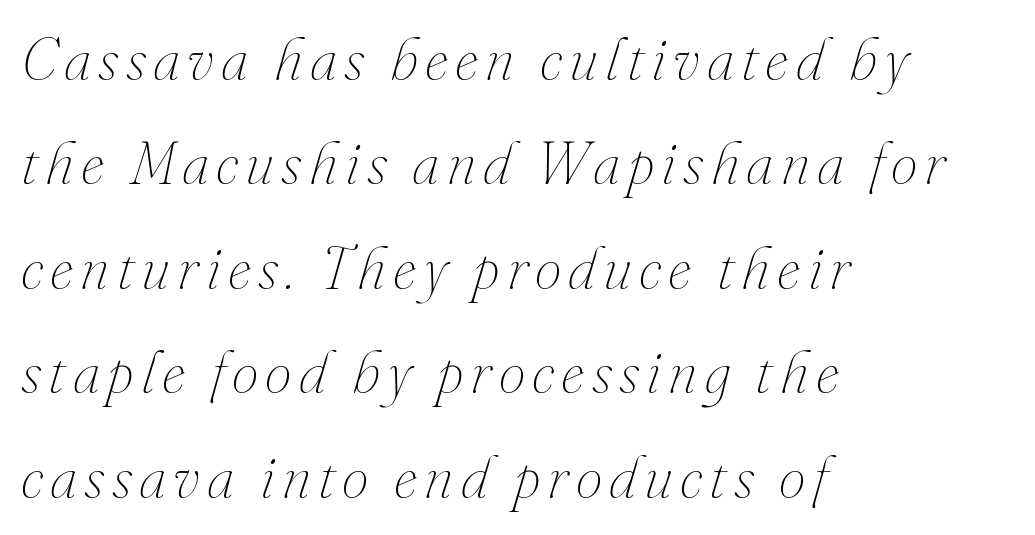
{"italic": "yes", "lean": "right", "slant_degrees": 16, "bold": "no", "weight": "thin", "width": "normal", "stroke_contrast": "medium", "x_height": "small", "monospaced": "no", "underline": "no", "align": "left", "line_spacing_ratio": 1.74, "glyph_px": 60}
